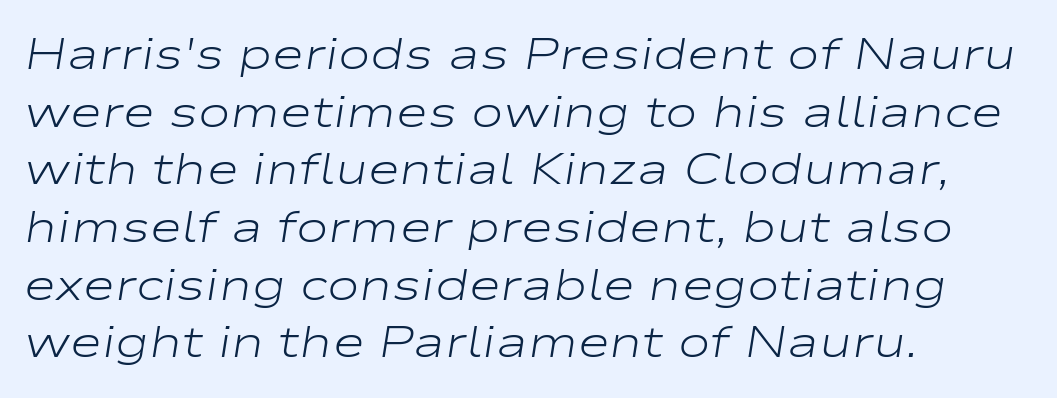
{"italic": "yes", "lean": "right", "slant_degrees": 9, "bold": "no", "weight": "light", "width": "wide", "stroke_contrast": "low", "x_height": "medium", "monospaced": "no", "underline": "no", "align": "left", "line_spacing": "normal", "line_spacing_ratio": 1.31, "letter_spacing": "normal", "letter_spacing_em": 0.0, "glyph_px": 44}
